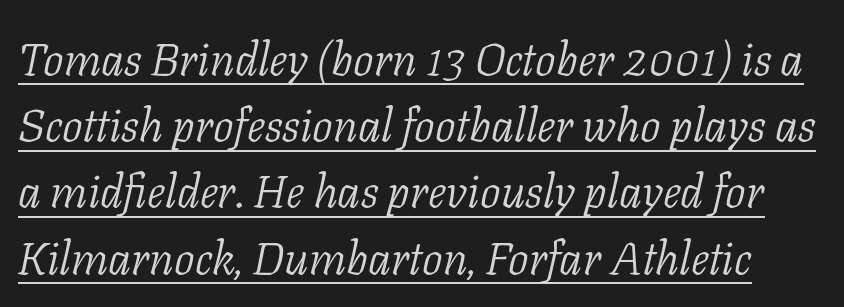
The image shows 46 px light serif type, italic (leaning right); set normal line spacing (1.44x), normal letter spacing, underlined; low stroke contrast and a medium x-height.
